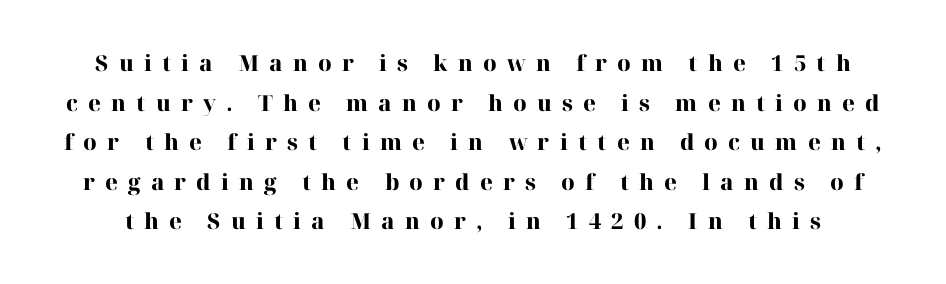
Ordinary non-slanted type is in use. Inter-character spacing is expanded well beyond the font's built-in metrics. Descenders hang freely into open space. Look at the stroke-to-counter ratio: heavy, a bold.
